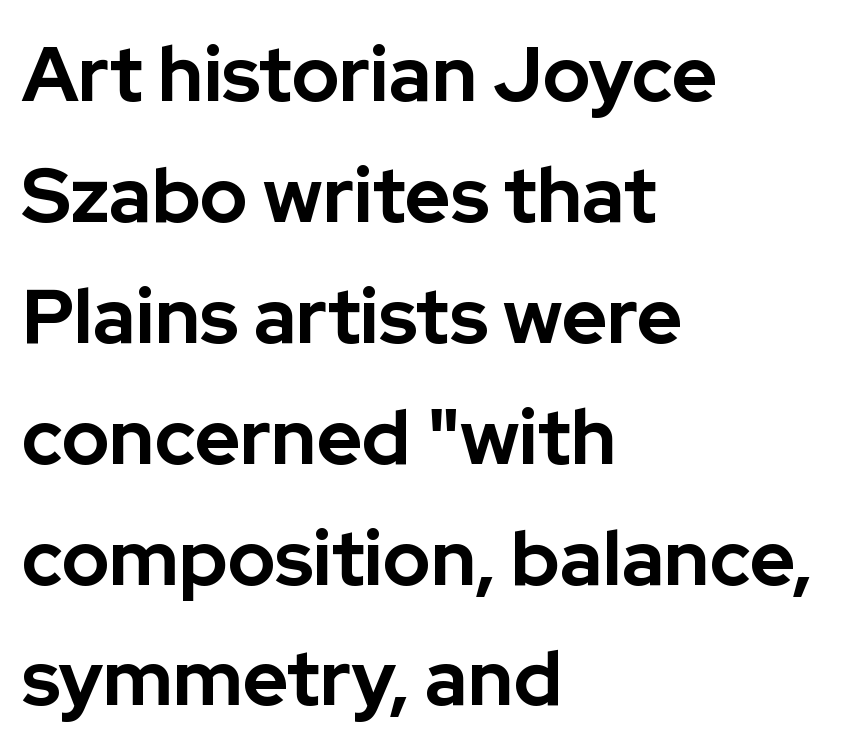
The image shows 77 px bold sans-serif type, upright; set left-aligned, normal line spacing (1.57x), normal letter spacing, not underlined; low stroke contrast and a medium x-height.
